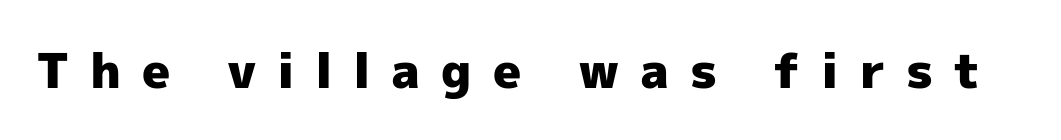
{"serif": "no", "italic": "no", "bold": "yes", "weight": "heavy", "width": "normal", "x_height": "medium", "monospaced": "no", "underline": "no", "letter_spacing": "wide", "letter_spacing_em": 0.43, "glyph_px": 48}
